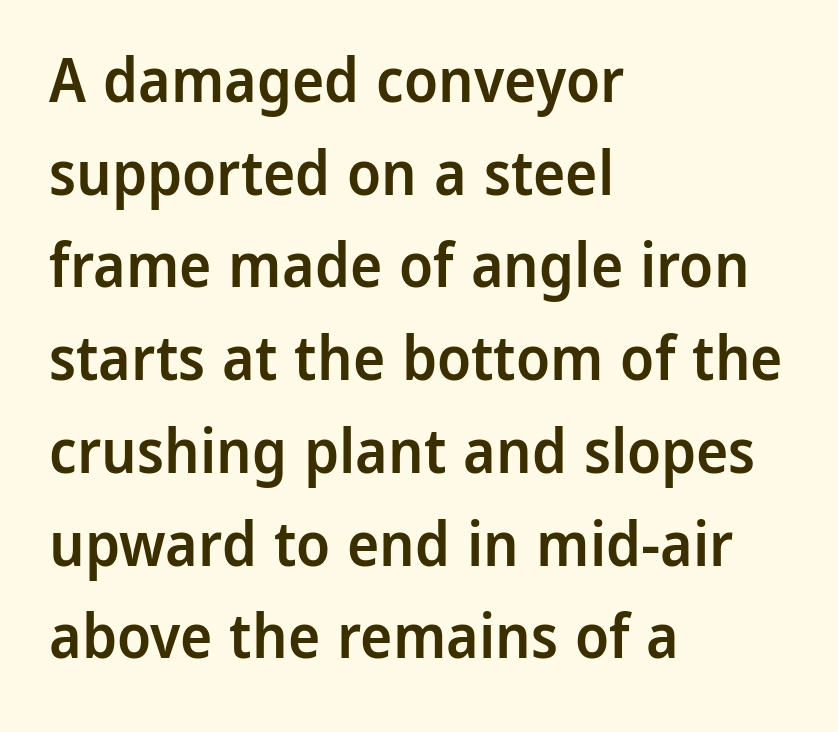
Normally led — the rows are evenly, conventionally spaced. Underline: absent. This is moderately heavy type, rendered in semibold. This rendering uses left alignment, leaving the right contour irregular. Between one letter and the next there's only the usual sliver of space.
